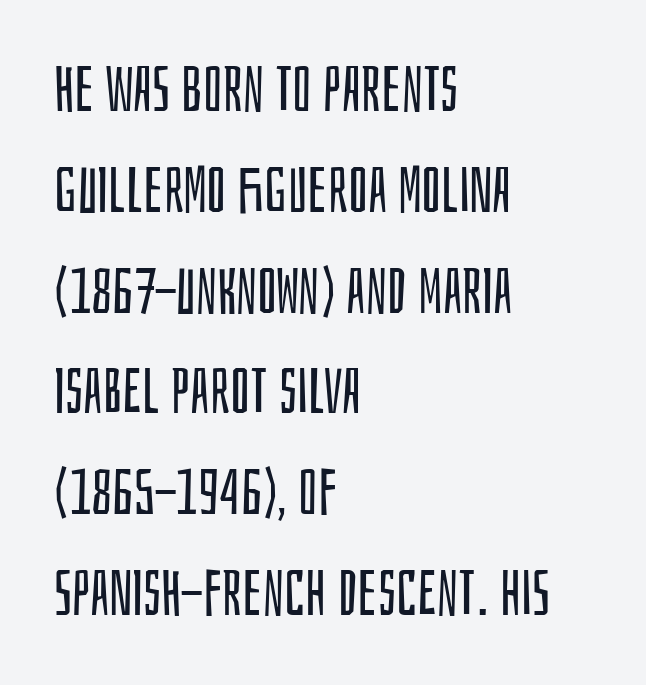
Is the block centered? No — it sits flush against the left margin. The type is set solid horizontally, with unmodified tracking. Counters stay open thanks to moderate or lighter strokes. Lines of text with bare space underneath. Notice how the stems are strictly vertical — no italics here. In terms of letterform style, serifs are entirely absent.
